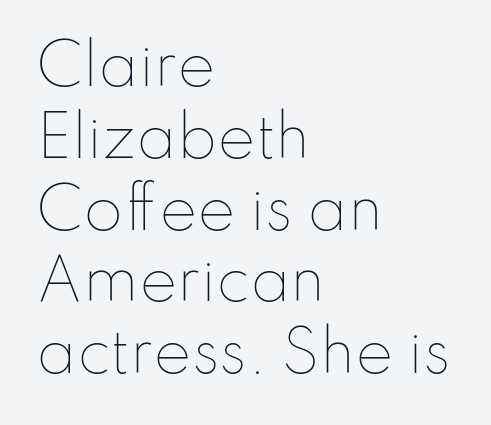
The image shows 57 px thin type, upright; set left-aligned, normal line spacing (1.26x), normal letter spacing, not underlined; low stroke contrast and a small x-height.
